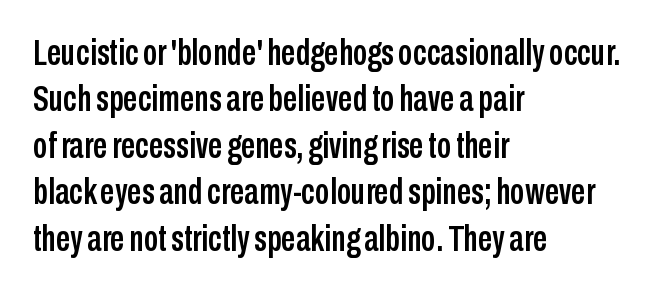
Q: Is the text italic (slanted)? A: No, it is upright.
Q: Is the typeface a serif or a sans-serif typeface? A: Sans-serif.
Q: Is the text underlined? A: No.
Q: How is the paragraph aligned? A: Left-aligned.
Q: Is the spacing between letters normal or unusually wide? A: Normal.
Q: Is the spacing between lines tight, normal or loose? A: Normal.
Q: Width (condensed, normal, or wide)? A: Condensed.
Q: Stroke contrast? A: Low.
Q: x-height? A: Medium.
Q: Monospaced? A: No.
